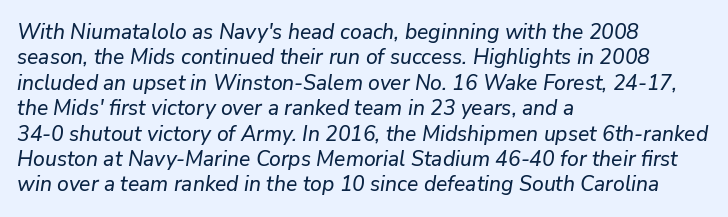
The image shows 21 px text type, italic (leaning right); set left-aligned, line spacing 1.21x, normal letter spacing, not underlined.
